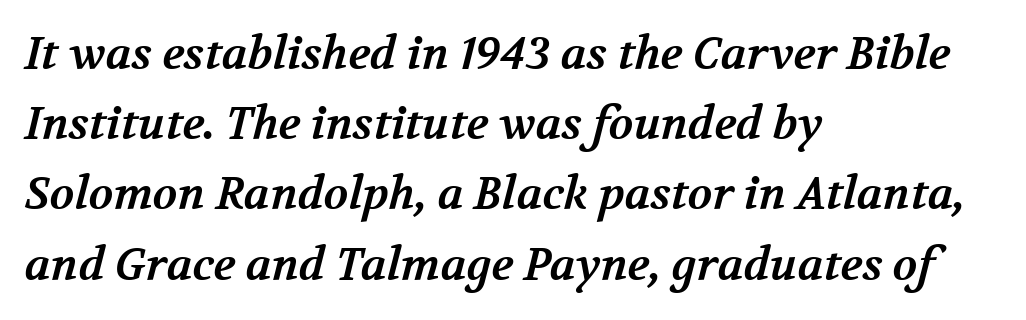
{"serif": "yes", "bold": "yes", "weight": "bold", "width": "normal", "stroke_contrast": "medium", "x_height": "medium", "monospaced": "no", "underline": "no", "align": "left", "line_spacing": "normal", "line_spacing_ratio": 1.56, "letter_spacing": "normal", "letter_spacing_em": 0.0, "glyph_px": 45}
